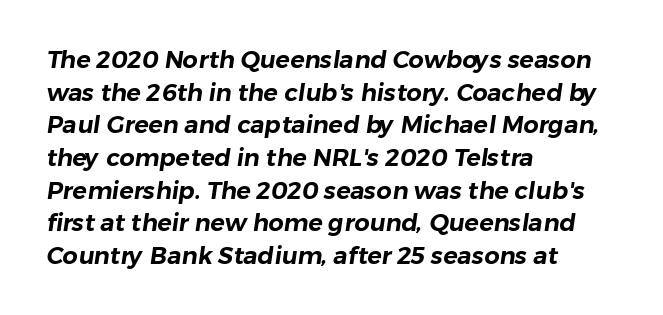
The image shows 24 px text type; set left-aligned, normal line spacing (1.36x), normal letter spacing, not underlined.
